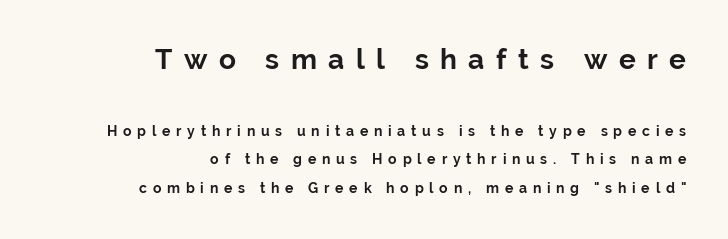
Short and long lines alike share a common ending point at right. The words here are not underlined. Chunky letters — that's bold for sure. If you measured baseline to baseline, you'd find a long distance.
